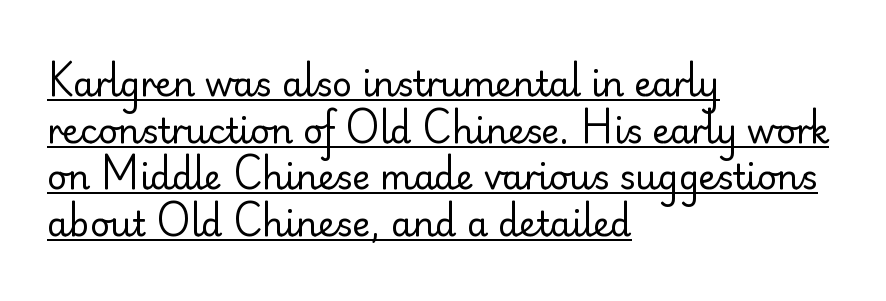
The image shows 34 px regular-weight sans-serif type, upright; set left-aligned, normal line spacing (1.37x), normal letter spacing, underlined; low stroke contrast and a small x-height.
